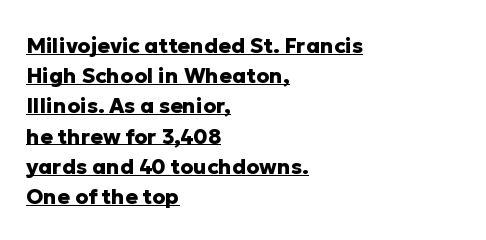
{"italic": "no", "bold": "yes", "underline": "yes", "align": "left", "line_spacing": "normal", "line_spacing_ratio": 1.44, "letter_spacing": "normal", "letter_spacing_em": 0.0, "glyph_px": 21}
